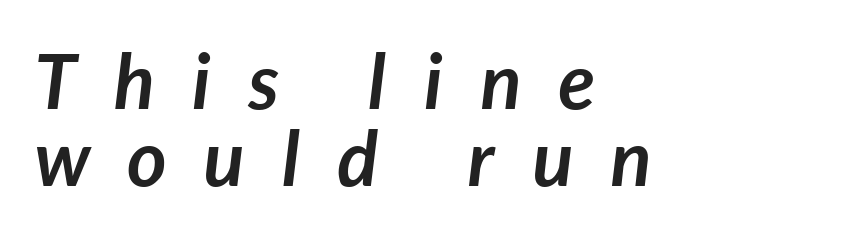
The image shows 76 px semibold type, italic (leaning right); set left-aligned, tight line spacing (1.01x), unusually wide letter spacing (+0.49 em), not underlined; low stroke contrast and a medium x-height.
